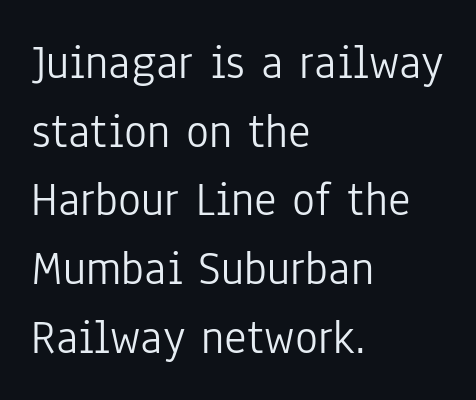
Counters stay open thanks to moderate or lighter strokes. Look at the bottom of the vertical strokes: they stop flat, with no serifs. This sample has the flowing, uneven cadence of proportional lettering. These lines keep a tight, regular rhythm from letter to letter. Characters remain perfectly vertical along every line. Regarding leading, the lines here are spaced in the standard way.
